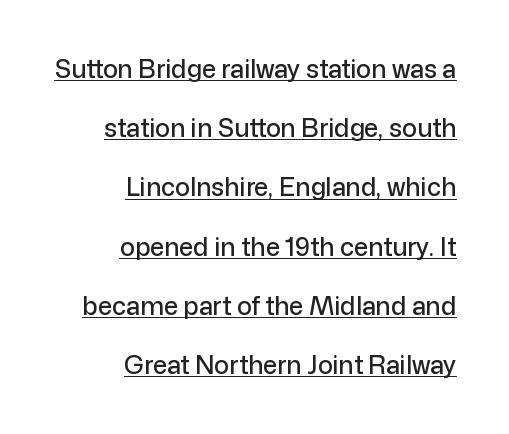
The image shows 25 px text type, upright; set right-aligned, loose line spacing (2.37x), normal letter spacing, underlined.
